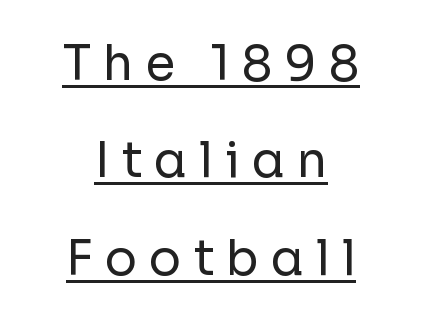
The image shows 48 px regular-weight sans-serif type, upright; set centered, loose line spacing (2.03x), unusually wide letter spacing (+0.25 em), underlined; low stroke contrast and a medium x-height.
